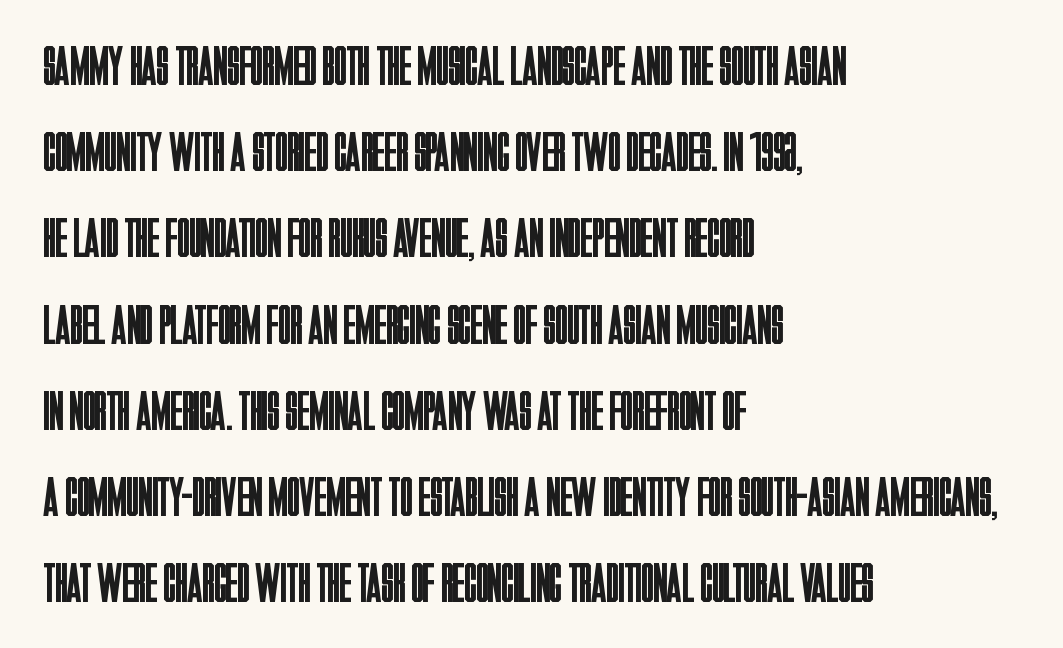
Q: Is the text bold? A: No.
Q: Is the text italic (slanted)? A: No, it is upright.
Q: Is the typeface a serif or a sans-serif typeface? A: Sans-serif.
Q: Is the text underlined? A: No.
Q: How is the paragraph aligned? A: Left-aligned.
Q: Is the spacing between letters normal or unusually wide? A: Normal.
Q: Is the spacing between lines tight, normal or loose? A: Normal.
Q: Width (condensed, normal, or wide)? A: Condensed.
Q: Stroke contrast? A: Low.
Q: x-height? A: Large.
Q: Monospaced? A: No.
